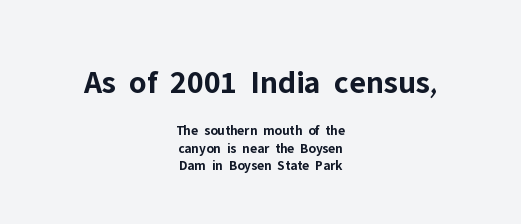
Q: Is the text bold? A: Yes.
Q: Is the text italic (slanted)? A: No, it is upright.
Q: Is the typeface a serif or a sans-serif typeface? A: Sans-serif.
Q: Is the text underlined? A: No.
Q: How is the paragraph aligned? A: Centered.
Q: Is the spacing between letters normal or unusually wide? A: Normal.
Q: Which block of text is set in a larger size, the first (top) or the second (bottom)? A: The first (top) one.
Q: Width (condensed, normal, or wide)? A: Normal.
Q: Stroke contrast? A: Low.
Q: x-height? A: Medium.
Q: Monospaced? A: No.
